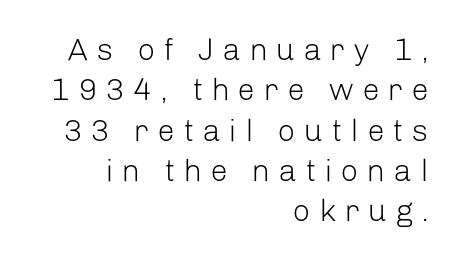
Q: Is the text bold? A: No.
Q: Is the text italic (slanted)? A: No, it is upright.
Q: Is the typeface a serif or a sans-serif typeface? A: Sans-serif.
Q: Is the text underlined? A: No.
Q: How is the paragraph aligned? A: Right-aligned.
Q: Is the spacing between letters normal or unusually wide? A: Unusually wide.
Q: Is the spacing between lines tight, normal or loose? A: Normal.
Q: Width (condensed, normal, or wide)? A: Normal.
Q: Stroke contrast? A: Low.
Q: x-height? A: Medium.
Q: Monospaced? A: No.
